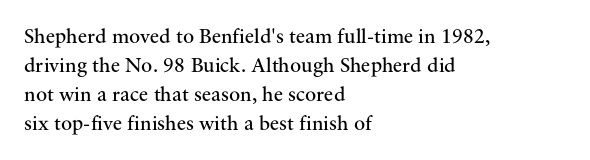
Q: Is the text bold? A: No.
Q: Is the text italic (slanted)? A: No, it is upright.
Q: Is the text underlined? A: No.
Q: How is the paragraph aligned? A: Left-aligned.
Q: Is the spacing between letters normal or unusually wide? A: Normal.
Q: Is the spacing between lines tight, normal or loose? A: Normal.
